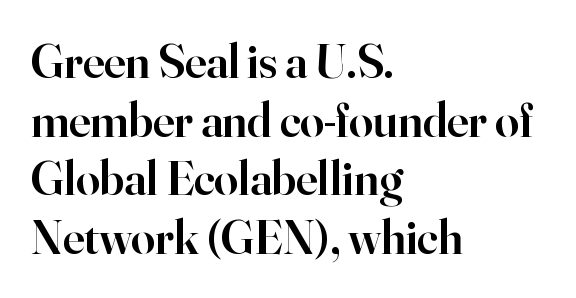
The image shows 48 px semibold serif type, upright; set left-aligned, line spacing 1.22x, normal letter spacing, not underlined; high stroke contrast and a small x-height.
